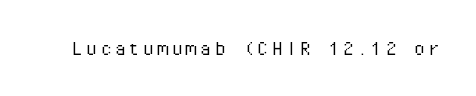
Q: Is the text bold? A: No.
Q: Is the text italic (slanted)? A: No, it is upright.
Q: Is the text underlined? A: No.
